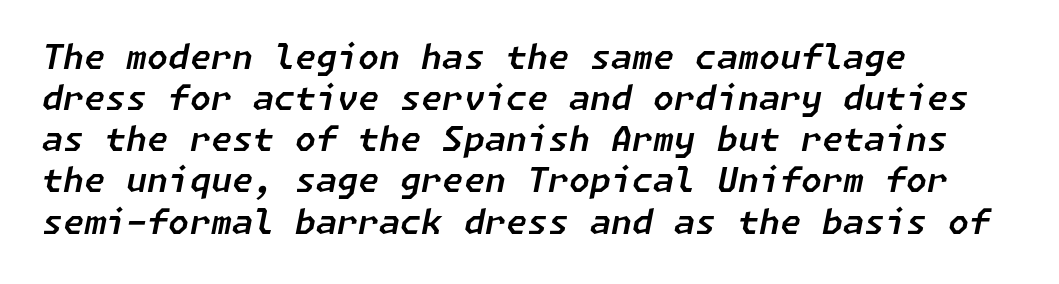
Q: Is the text italic (slanted)? A: Yes, it leans right by about 11 degrees.
Q: Is the text underlined? A: No.
Q: How is the paragraph aligned? A: Left-aligned.
Q: Is the spacing between letters normal or unusually wide? A: Normal.
Q: Width (condensed, normal, or wide)? A: Normal.
Q: Stroke contrast? A: Low.
Q: x-height? A: Medium.
